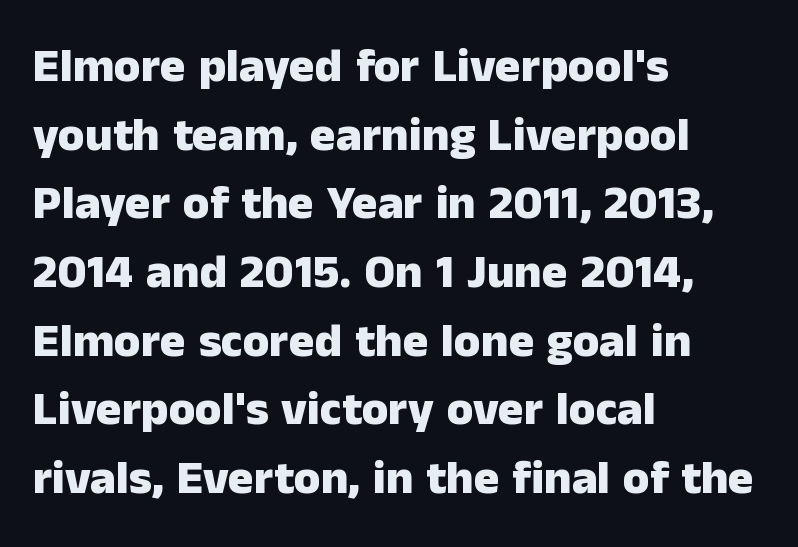
This rendering leaves character spacing at its baseline value. Visually the block forms a straight wall on the left and a jagged coastline on the right. The face used here is a sans, in the tradition of grotesques and geometrics. Set as a true bold cut, around the 700 mark. You can tell it's not italic because the verticals are truly vertical. The rendering uses natural spacing where letterforms have individual widths.
